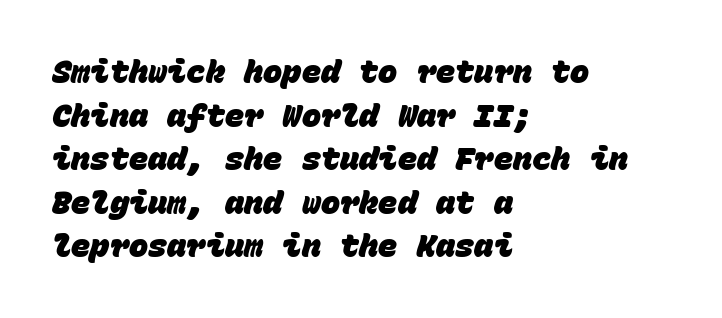
Q: Is the text bold? A: Yes.
Q: Is the typeface a serif or a sans-serif typeface? A: Sans-serif.
Q: Is the text underlined? A: No.
Q: How is the paragraph aligned? A: Left-aligned.
Q: Is the spacing between letters normal or unusually wide? A: Normal.
Q: Is the spacing between lines tight, normal or loose? A: Normal.
Q: Width (condensed, normal, or wide)? A: Normal.
Q: Stroke contrast? A: Low.
Q: x-height? A: Large.
Q: Monospaced? A: Yes.
